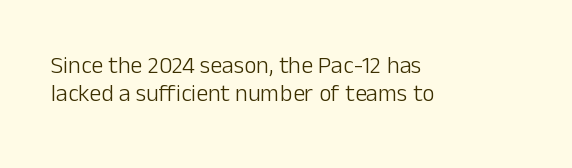
{"italic": "no", "bold": "no", "underline": "no", "align": "left", "line_spacing_ratio": 1.18, "letter_spacing": "normal", "letter_spacing_em": 0.0, "glyph_px": 24}
